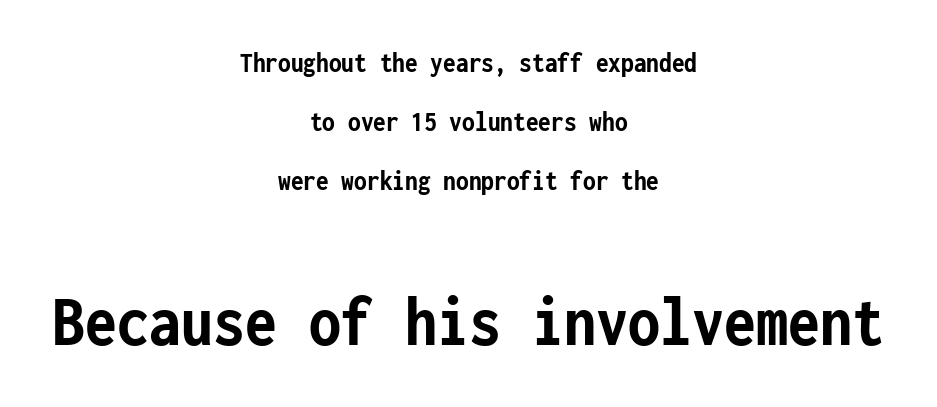
The image shows 73 px semibold, condensed sans-serif type, upright, monospaced; set centered, loose line spacing (2.03x), normal letter spacing, not underlined; the second (bottom) block is 2.52x larger; low stroke contrast and a medium x-height.
